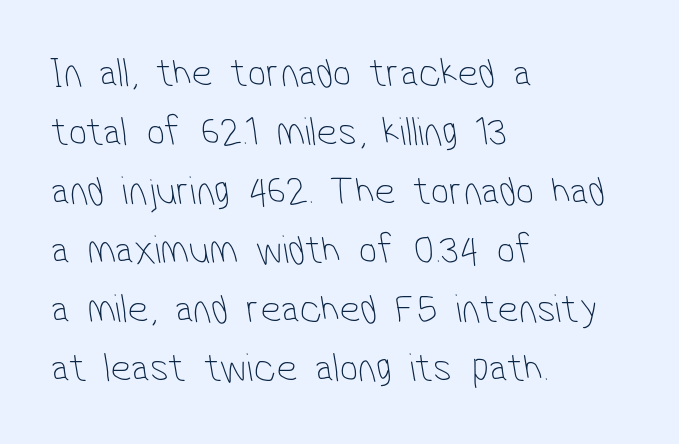
Q: Is the text bold? A: No.
Q: Is the typeface a serif or a sans-serif typeface? A: Sans-serif.
Q: Is the text underlined? A: No.
Q: How is the paragraph aligned? A: Left-aligned.
Q: Is the spacing between letters normal or unusually wide? A: Normal.
Q: Is the spacing between lines tight, normal or loose? A: Normal.
Q: Width (condensed, normal, or wide)? A: Condensed.
Q: Stroke contrast? A: Low.
Q: x-height? A: Medium.
Q: Monospaced? A: No.
